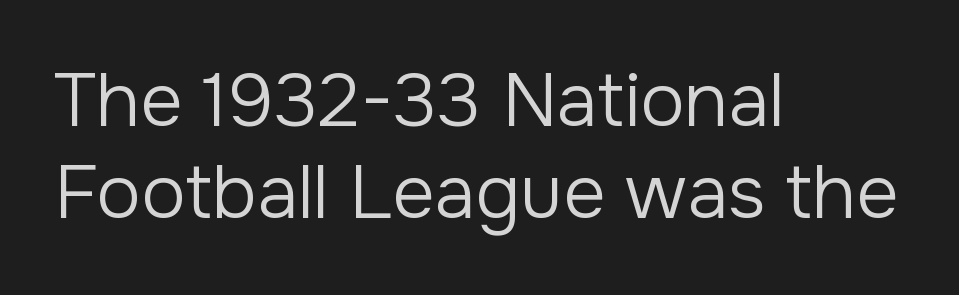
{"serif": "no", "italic": "no", "bold": "no", "weight": "regular", "width": "normal", "stroke_contrast": "low", "x_height": "medium", "monospaced": "no", "underline": "no", "align": "left", "line_spacing_ratio": 1.24, "letter_spacing": "normal", "letter_spacing_em": 0.0, "glyph_px": 74}
